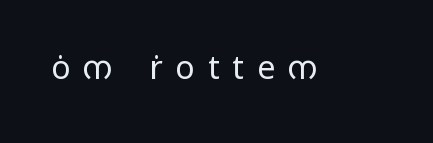
Heft: none added — not bold. Letter spacing: wide. Character widths vary here, with narrow letters taking less room than wide ones. The space beneath each line is pristine and unruled. Observe the absence of serifs on each vertical stroke in this sample. The letters stand upright; this is a roman face.
